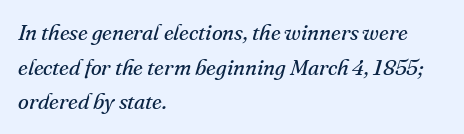
{"italic": "yes", "lean": "right", "slant_degrees": 16, "bold": "no", "underline": "no", "align": "left", "line_spacing": "normal", "line_spacing_ratio": 1.57, "letter_spacing": "normal", "letter_spacing_em": 0.0, "glyph_px": 22}
